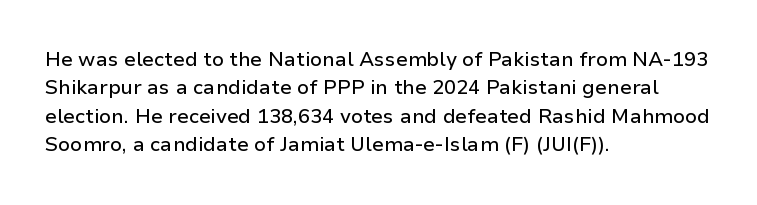
Reading down the block, your eye returns to a fixed left position each line. What stands out about the letter spacing? Nothing — it is the standard amount. The specimen reads as upright at a glance. The designer left line spacing at the default.
